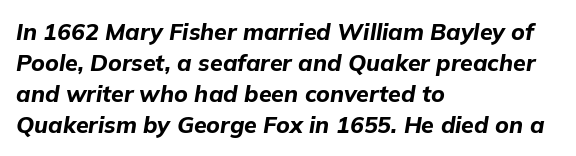
{"italic": "yes", "lean": "right", "slant_degrees": 9, "bold": "yes", "underline": "no", "align": "left", "line_spacing": "normal", "line_spacing_ratio": 1.35, "letter_spacing": "normal", "letter_spacing_em": 0.0, "glyph_px": 23}
